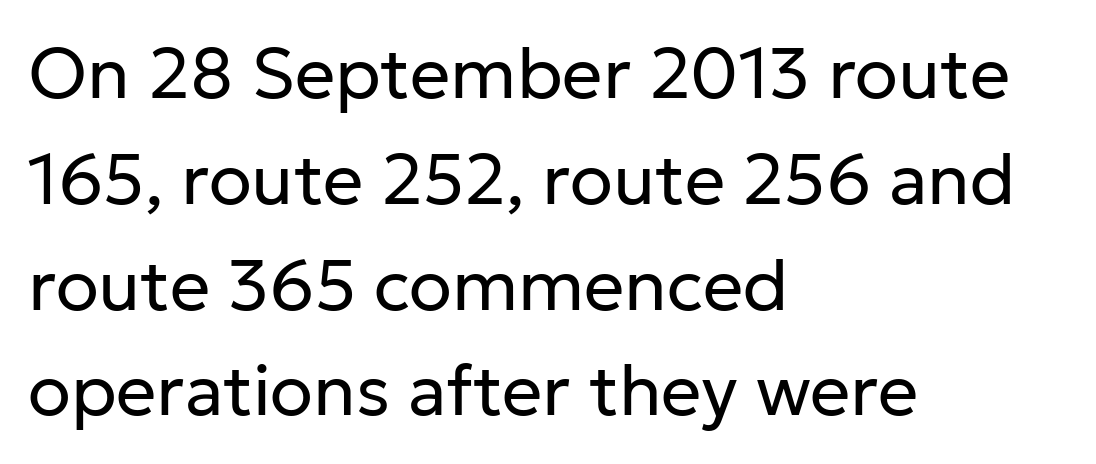
{"serif": "no", "italic": "no", "bold": "no", "weight": "regular", "width": "normal", "stroke_contrast": "low", "x_height": "medium", "monospaced": "no", "underline": "no", "align": "left", "line_spacing": "normal", "line_spacing_ratio": 1.49, "letter_spacing": "normal", "letter_spacing_em": 0.0, "glyph_px": 71}
